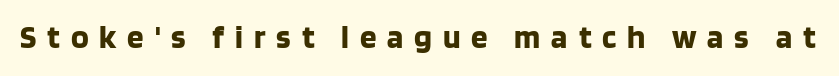
Q: Is the text bold? A: Yes.
Q: Is the text italic (slanted)? A: No, it is upright.
Q: Is the typeface a serif or a sans-serif typeface? A: Sans-serif.
Q: Is the text underlined? A: No.
Q: Is the spacing between letters normal or unusually wide? A: Unusually wide.
Q: Width (condensed, normal, or wide)? A: Normal.
Q: Stroke contrast? A: Low.
Q: x-height? A: Large.
Q: Monospaced? A: No.
